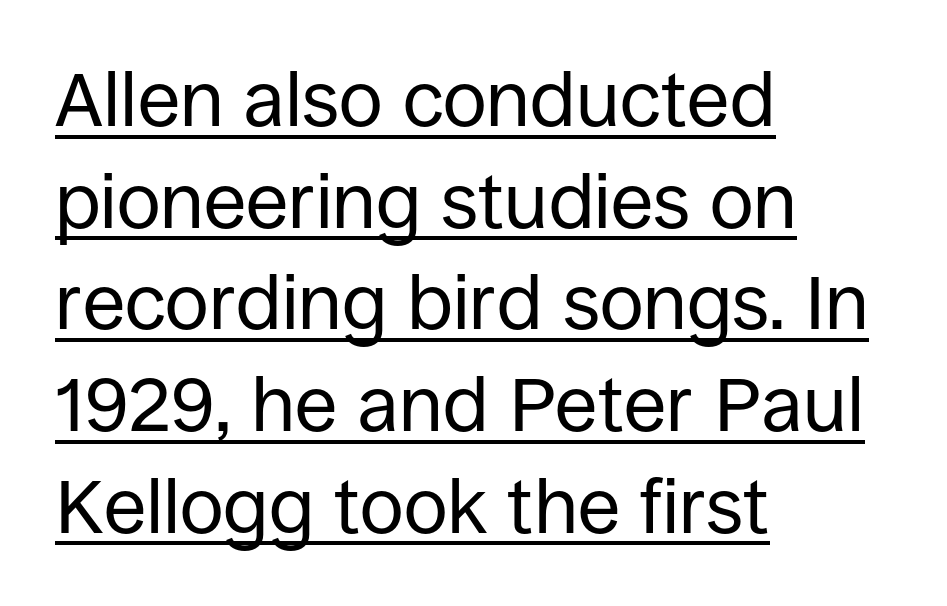
{"serif": "no", "italic": "no", "bold": "no", "weight": "regular", "width": "normal", "stroke_contrast": "low", "x_height": "large", "monospaced": "no", "underline": "yes", "align": "left", "line_spacing": "normal", "line_spacing_ratio": 1.32, "letter_spacing": "normal", "letter_spacing_em": 0.0, "glyph_px": 77}
